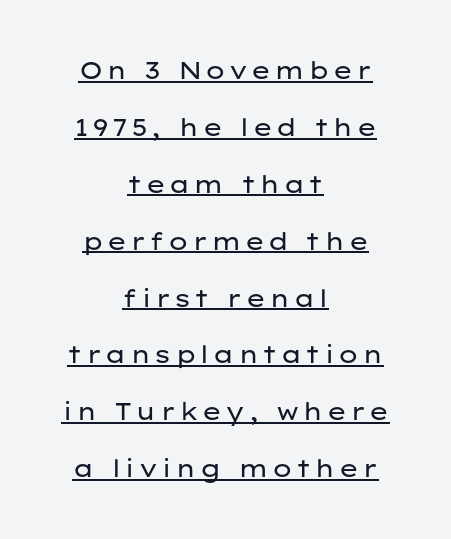
Q: Is the text bold? A: No.
Q: Is the text italic (slanted)? A: No, it is upright.
Q: Is the text underlined? A: Yes.
Q: How is the paragraph aligned? A: Centered.
Q: Is the spacing between lines tight, normal or loose? A: Loose.
